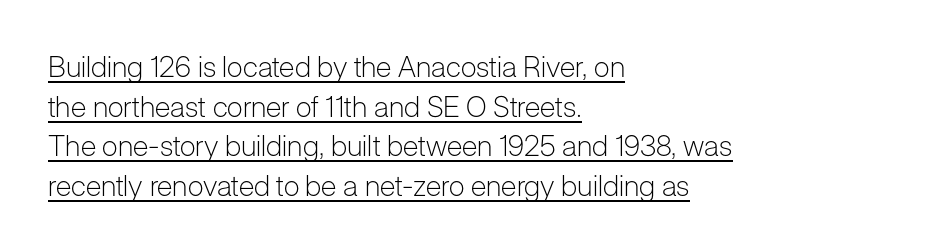
The axis of the letterforms is exactly vertical. Character widths vary here, with narrow letters taking less room than wide ones. These lines stack with their left ends in a neat column. The designer left line spacing at the default.
